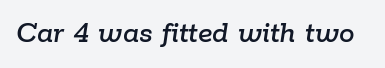
Q: Is the text italic (slanted)? A: Yes, it leans right by about 9 degrees.
Q: Is the text underlined? A: No.
Q: Is the spacing between letters normal or unusually wide? A: Normal.
Q: Width (condensed, normal, or wide)? A: Normal.
Q: Stroke contrast? A: Low.
Q: x-height? A: Medium.
Q: Monospaced? A: No.
